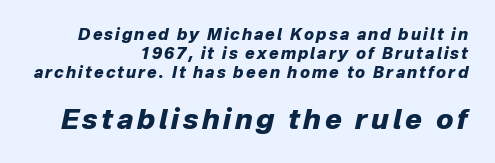
The image shows 28 px heavy type, italic (leaning right); set right-aligned, line spacing 1.19x, not underlined; the second (bottom) block is 1.75x larger; low stroke contrast and a medium x-height.
